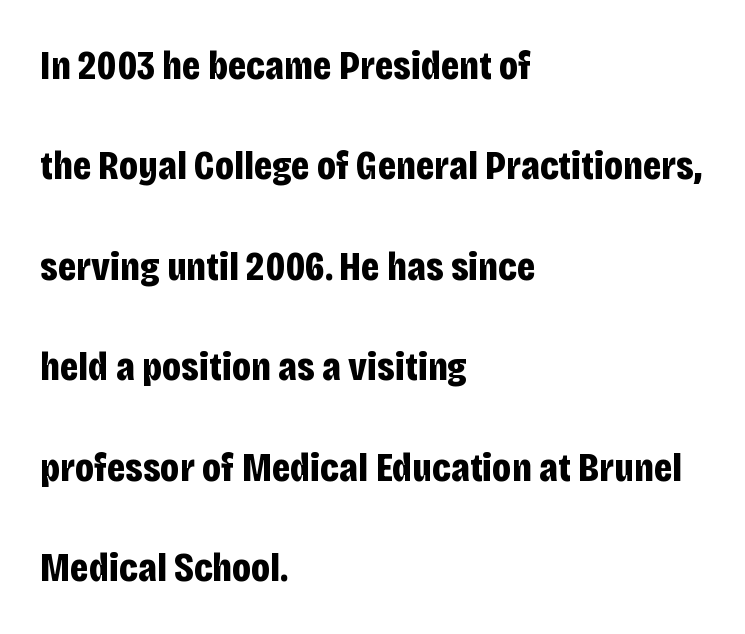
The image shows 41 px bold, condensed sans-serif type, upright; set left-aligned, loose line spacing (2.45x), normal letter spacing, not underlined; low stroke contrast and a large x-height.
